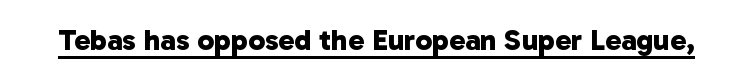
{"serif": "no", "bold": "yes", "weight": "bold", "width": "normal", "stroke_contrast": "low", "x_height": "medium", "monospaced": "no", "underline": "yes", "letter_spacing": "normal", "letter_spacing_em": 0.0, "glyph_px": 30}
